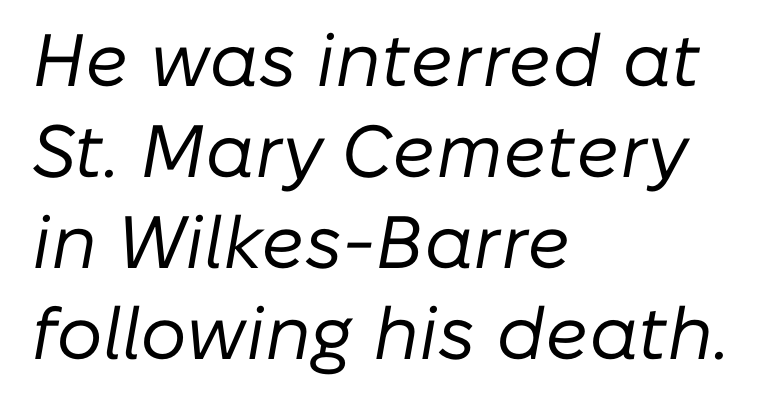
{"italic": "yes", "lean": "right", "slant_degrees": 10, "bold": "no", "weight": "regular", "width": "normal", "stroke_contrast": "low", "x_height": "medium", "monospaced": "no", "underline": "no", "align": "left", "line_spacing_ratio": 1.23, "letter_spacing": "normal", "letter_spacing_em": 0.0, "glyph_px": 74}
